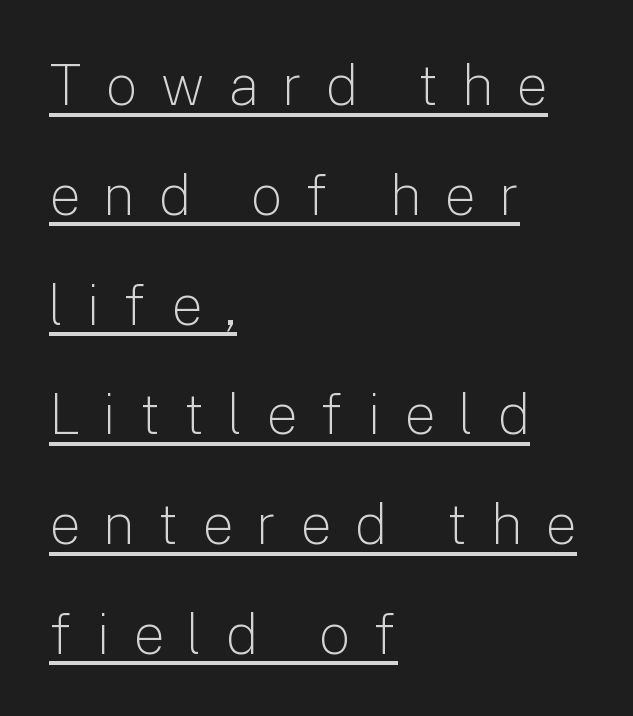
Is this a fixed-width face? No — the glyphs have proportional, varying widths. The compositor pushed each line to the left boundary. Emphasis is given by a line drawn under the lettering. To sum up the face: it is a sans, with no serifs. You could fit nearly another row in the gap between these rows.
